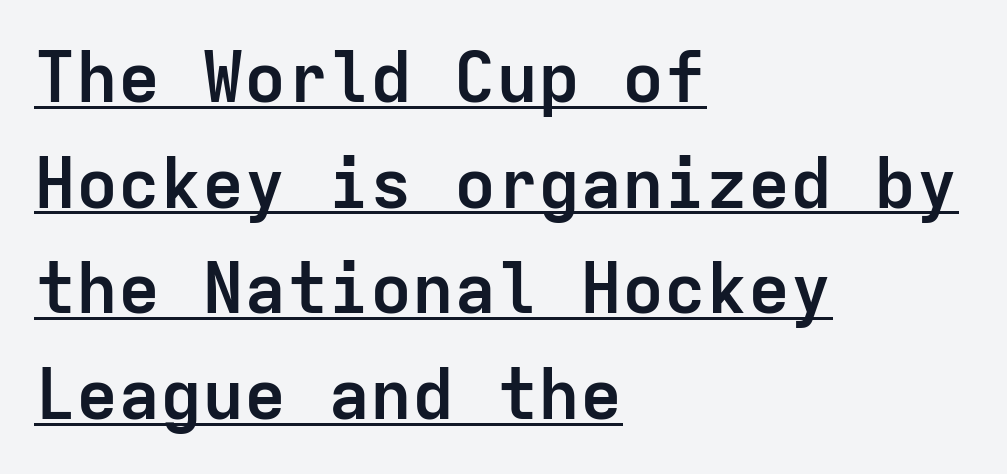
The image shows 70 px semibold sans-serif type, upright, monospaced; set left-aligned, normal line spacing (1.51x), normal letter spacing, underlined; low stroke contrast and a medium x-height.
